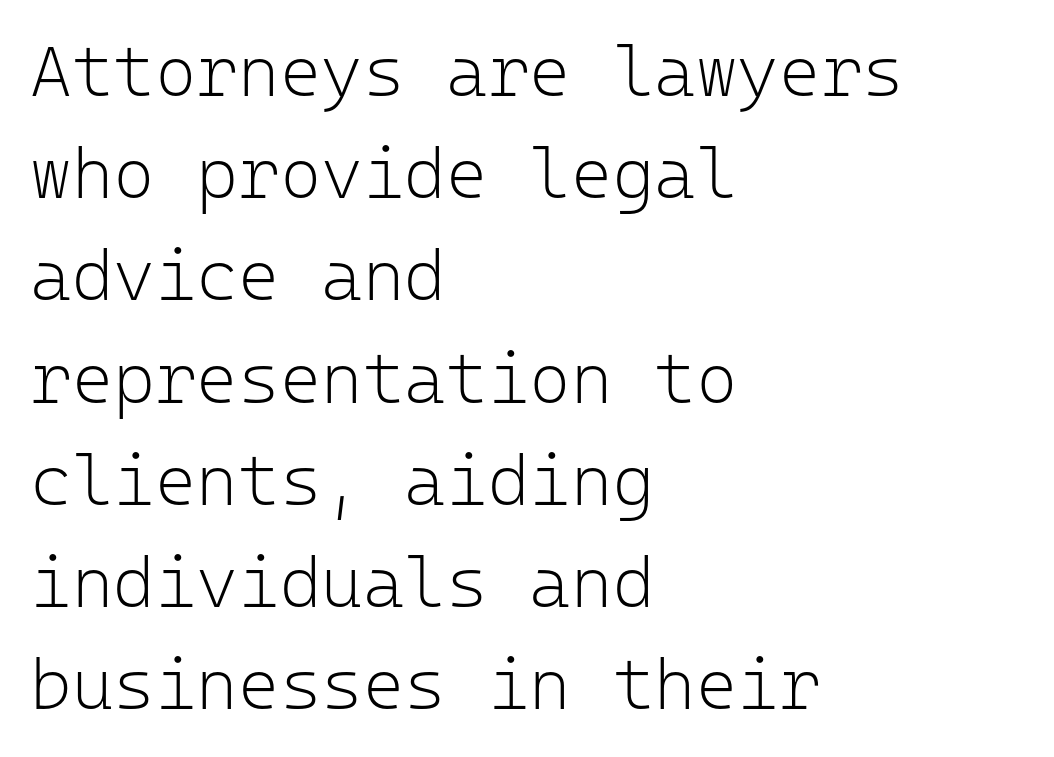
Typeset ragged right — the left edge is the straight one. These lines are composed in type without serifs. The letters stand straight up with perfectly vertical stems. The letters march in equal steps, a hallmark of fixed-pitch type.
